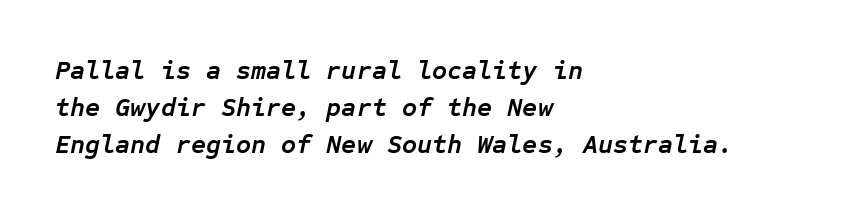
Q: Is the text bold? A: Yes.
Q: Is the text italic (slanted)? A: Yes, it leans right by about 12 degrees.
Q: Is the text underlined? A: No.
Q: How is the paragraph aligned? A: Left-aligned.
Q: Is the spacing between letters normal or unusually wide? A: Normal.
Q: Is the spacing between lines tight, normal or loose? A: Normal.
